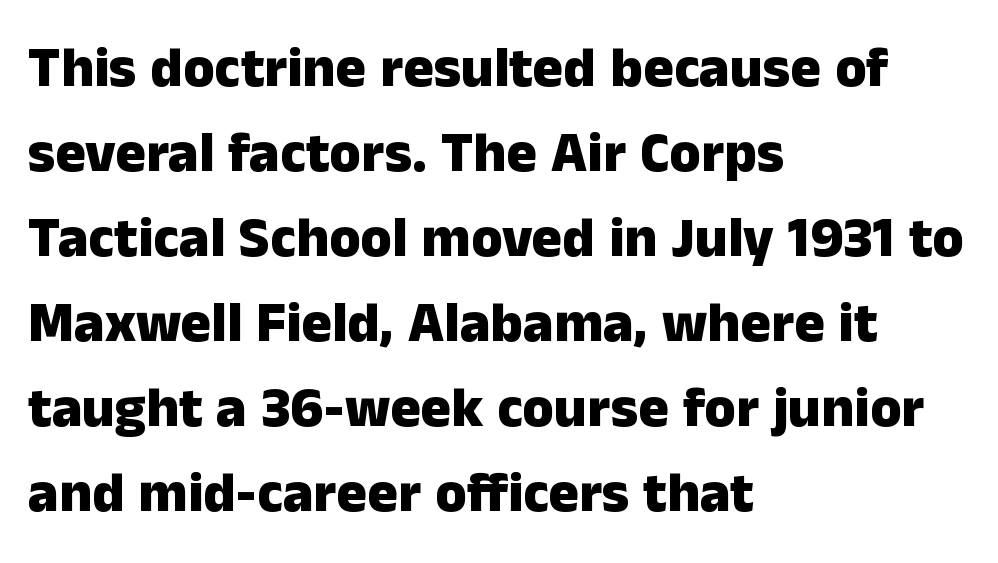
The image shows 57 px heavy sans-serif type, upright; set left-aligned, normal line spacing (1.49x), normal letter spacing, not underlined; low stroke contrast and a medium x-height.
